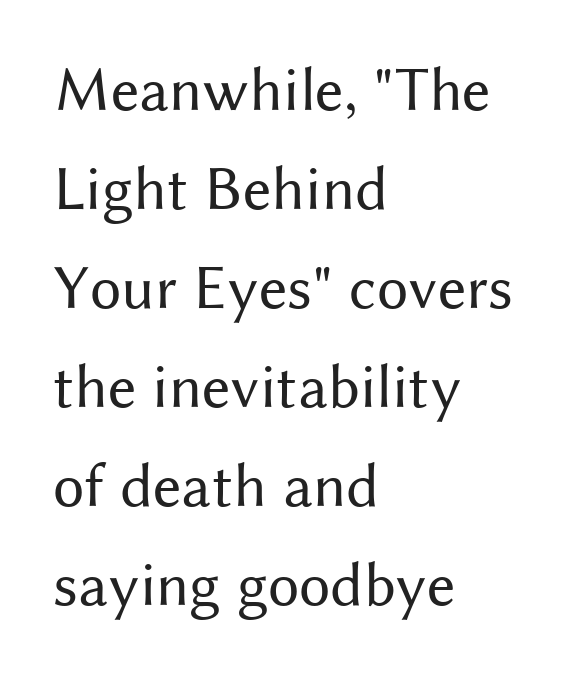
{"serif": "no", "italic": "no", "bold": "no", "weight": "regular", "width": "normal", "stroke_contrast": "medium", "x_height": "medium", "monospaced": "no", "underline": "no", "align": "left", "line_spacing": "normal", "line_spacing_ratio": 1.57, "letter_spacing": "normal", "letter_spacing_em": 0.0, "glyph_px": 63}
